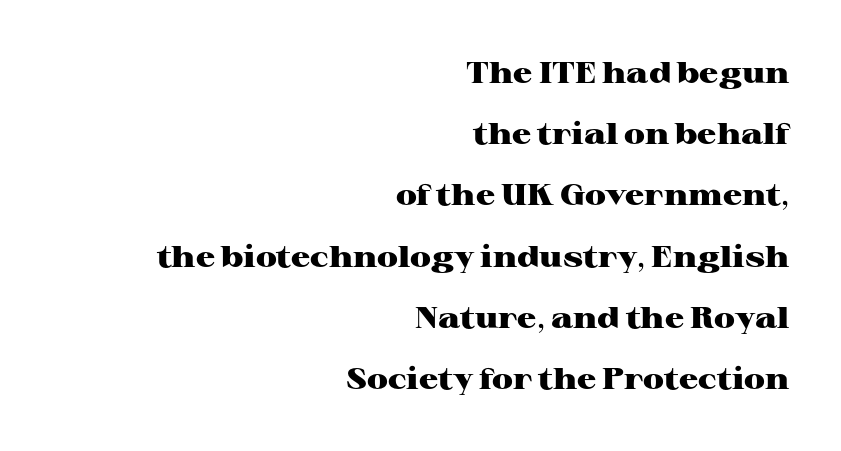
The image shows 30 px heavy, wide serif type, upright; set right-aligned, loose line spacing (2.04x), normal letter spacing, not underlined; high stroke contrast and a medium x-height.
